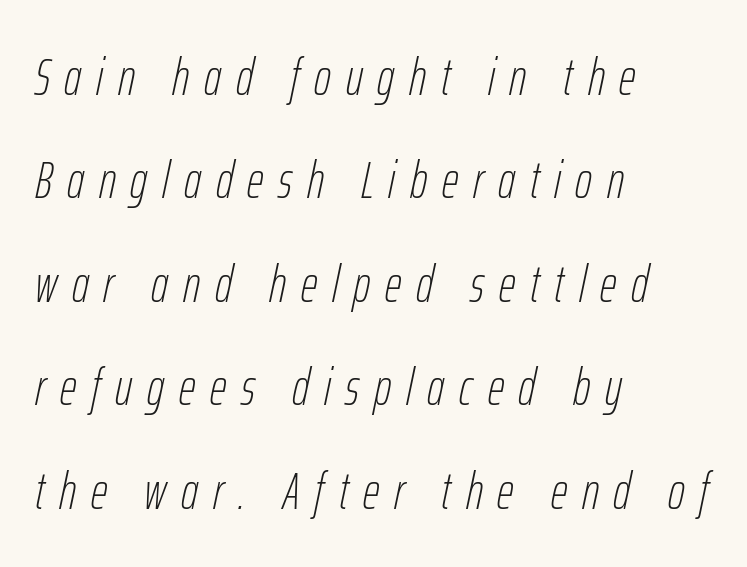
Q: Is the text bold? A: No.
Q: Is the text italic (slanted)? A: Yes, it leans right by about 12 degrees.
Q: Is the text underlined? A: No.
Q: How is the paragraph aligned? A: Left-aligned.
Q: Is the spacing between letters normal or unusually wide? A: Unusually wide.
Q: Is the spacing between lines tight, normal or loose? A: Loose.
Q: Width (condensed, normal, or wide)? A: Condensed.
Q: Stroke contrast? A: Low.
Q: x-height? A: Medium.
Q: Monospaced? A: No.
